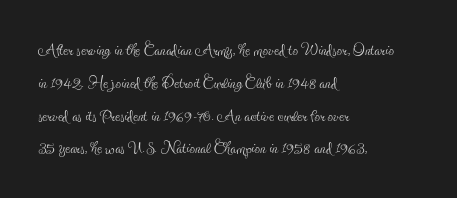
Descender tails drop into unmarked territory. Vertically, the passage feels balanced, rows spaced as you'd expect. The typesetter chose a ragged-right arrangement here. The rendering keeps characters at their native spacing. Stroke mass is kept to a normal reading level or below.
